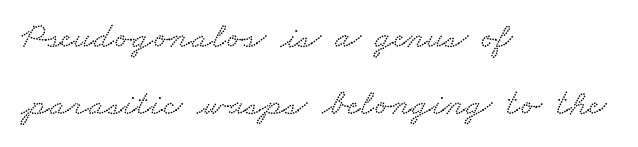
{"serif": "yes", "width": "wide", "stroke_contrast": "low", "x_height": "small", "monospaced": "no", "underline": "no", "align": "left", "line_spacing_ratio": 1.8, "letter_spacing": "normal", "letter_spacing_em": 0.0, "glyph_px": 37}
